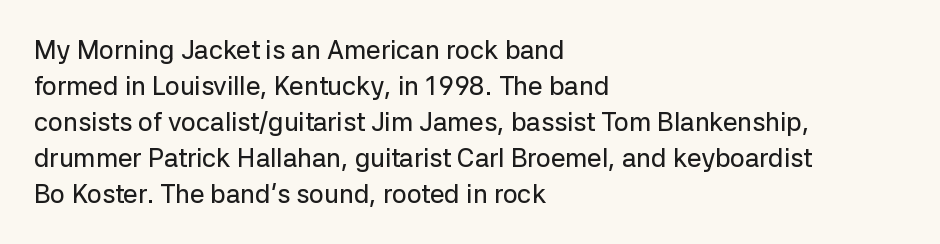
The image shows 26 px text type, upright; set left-aligned, normal line spacing (1.38x), normal letter spacing, not underlined.
